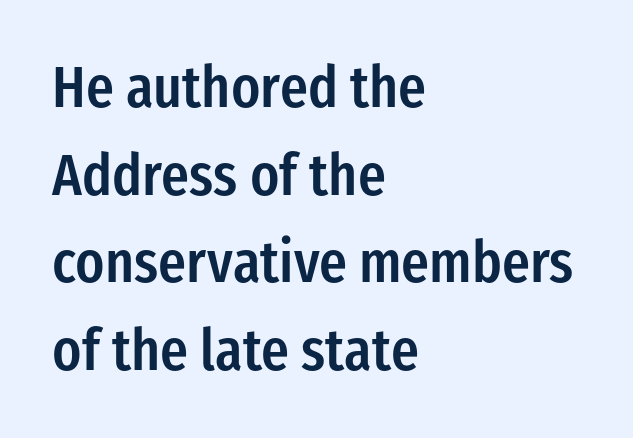
The image shows 58 px semibold, condensed sans-serif type, upright; set left-aligned, normal line spacing (1.51x), normal letter spacing, not underlined; low stroke contrast and a medium x-height.
